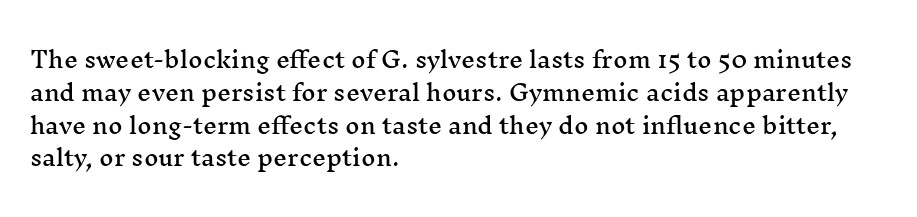
The specimen omits any rule beneath the text block's lines. Is the letter spacing exaggerated? No — it looks like the ordinary default. The typography opts for an upright posture over an oblique one. The rag falls on the right side of this text block. Baseline-to-baseline distance is the conventional proportion of letter height.
